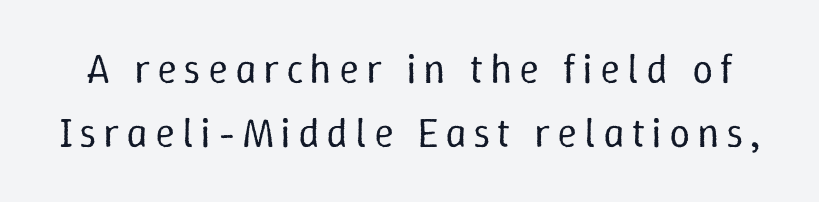
In terms of posture, this sample is upright. The letterforms sit at book weight or below. The leading is moderate, giving the passage an even texture. The passage shown is typed in a proportional face where columns would drift.
